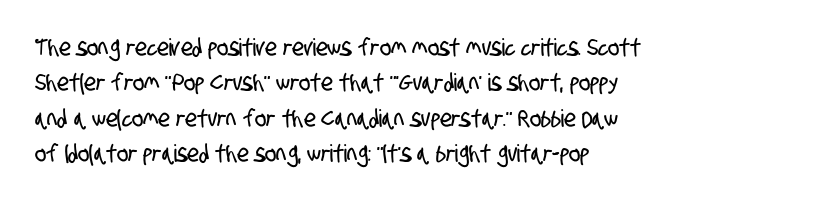
The space between consecutive lines is moderate. Beneath every word, the page is bare. Does extra space separate the letters? No, they use regular spacing. Each line starts at the same left margin while the right side varies.
